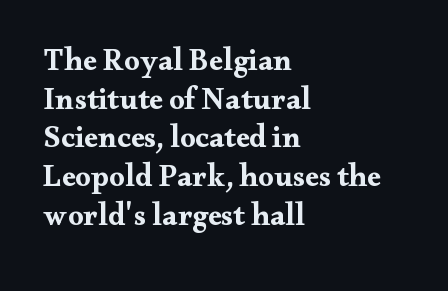
The image shows 31 px bold, wide serif type, upright; set left-aligned, normal line spacing (1.25x), normal letter spacing, not underlined; medium stroke contrast and a small x-height.
